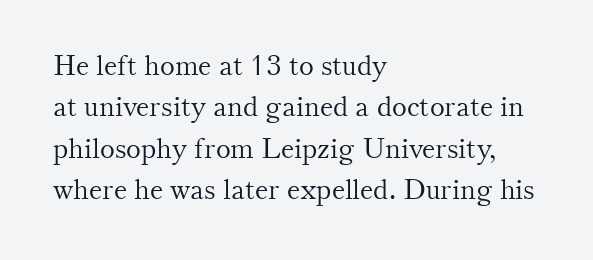
Q: Is the text bold? A: No.
Q: Is the text italic (slanted)? A: No, it is upright.
Q: Is the typeface a serif or a sans-serif typeface? A: Serif.
Q: Is the text underlined? A: No.
Q: How is the paragraph aligned? A: Left-aligned.
Q: Is the spacing between letters normal or unusually wide? A: Normal.
Q: Is the spacing between lines tight, normal or loose? A: Normal.
Q: Width (condensed, normal, or wide)? A: Normal.
Q: Stroke contrast? A: Medium.
Q: x-height? A: Small.
Q: Monospaced? A: No.
